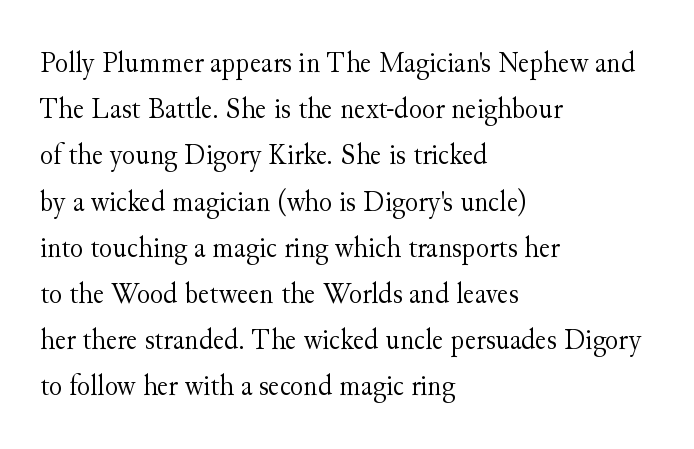
{"serif": "yes", "italic": "no", "bold": "no", "weight": "light", "width": "normal", "stroke_contrast": "medium", "x_height": "small", "monospaced": "no", "underline": "no", "align": "left", "line_spacing": "normal", "line_spacing_ratio": 1.49, "letter_spacing": "normal", "letter_spacing_em": 0.0, "glyph_px": 31}
